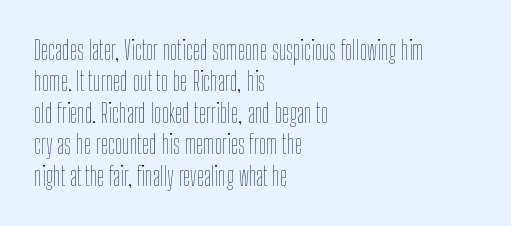
Q: Is the text bold? A: No.
Q: Is the text italic (slanted)? A: No, it is upright.
Q: Is the text underlined? A: No.
Q: How is the paragraph aligned? A: Left-aligned.
Q: Is the spacing between letters normal or unusually wide? A: Normal.
